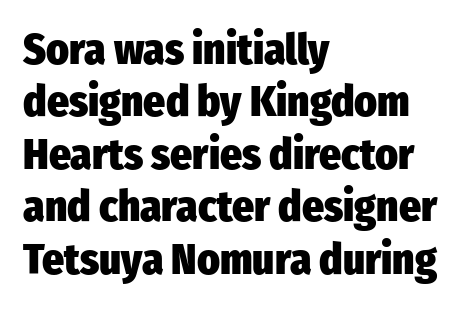
The image shows 43 px heavy, condensed sans-serif type, upright; set left-aligned, line spacing 1.22x, normal letter spacing, not underlined; low stroke contrast and a medium x-height.
